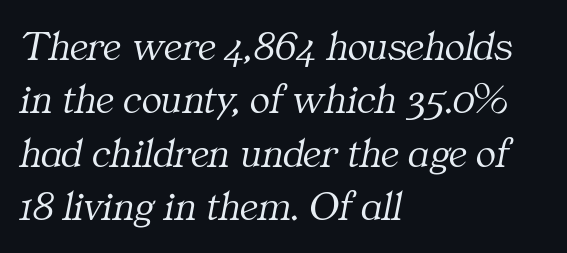
{"serif": "yes", "italic": "yes", "lean": "right", "slant_degrees": 11, "bold": "no", "weight": "light", "width": "normal", "stroke_contrast": "medium", "x_height": "medium", "monospaced": "no", "underline": "no", "align": "left", "line_spacing": "normal", "line_spacing_ratio": 1.27, "letter_spacing": "normal", "letter_spacing_em": 0.0, "glyph_px": 42}
